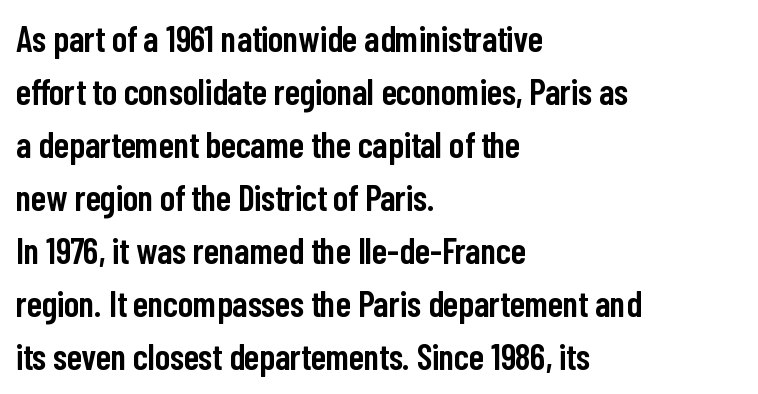
{"serif": "no", "italic": "no", "bold": "semi", "weight": "semibold", "width": "condensed", "stroke_contrast": "low", "x_height": "medium", "monospaced": "no", "underline": "no", "align": "left", "line_spacing": "normal", "line_spacing_ratio": 1.47, "letter_spacing": "normal", "letter_spacing_em": 0.0, "glyph_px": 36}
